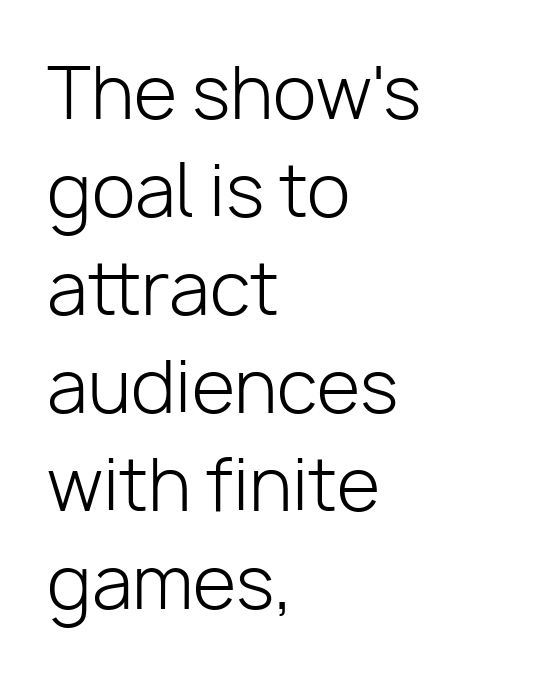
Q: Is the text bold? A: No.
Q: Is the text italic (slanted)? A: No, it is upright.
Q: Is the typeface a serif or a sans-serif typeface? A: Sans-serif.
Q: Is the text underlined? A: No.
Q: How is the paragraph aligned? A: Left-aligned.
Q: Is the spacing between letters normal or unusually wide? A: Normal.
Q: Is the spacing between lines tight, normal or loose? A: Normal.
Q: Width (condensed, normal, or wide)? A: Normal.
Q: Stroke contrast? A: Low.
Q: x-height? A: Medium.
Q: Monospaced? A: No.
